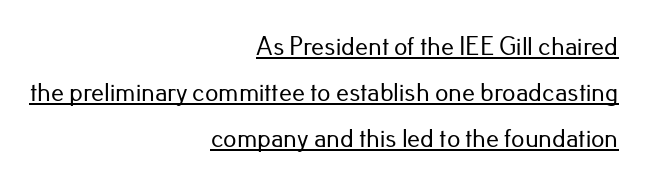
{"italic": "no", "underline": "yes", "align": "right", "line_spacing_ratio": 1.77, "letter_spacing": "normal", "letter_spacing_em": 0.0, "glyph_px": 26}
